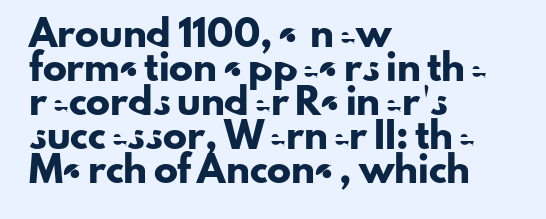
{"italic": "no", "underline": "no", "align": "left", "line_spacing": "normal", "line_spacing_ratio": 1.42, "letter_spacing": "normal", "letter_spacing_em": 0.0, "glyph_px": 24}
